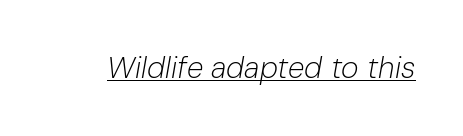
The image shows 30 px light type, italic (leaning right); set normal letter spacing, underlined; low stroke contrast and a medium x-height.
